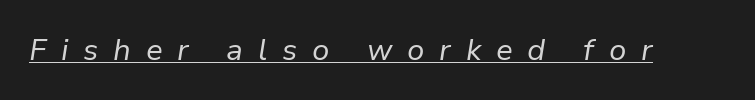
{"italic": "yes", "lean": "right", "slant_degrees": 9, "bold": "no", "weight": "regular", "width": "normal", "stroke_contrast": "low", "x_height": "medium", "monospaced": "no", "underline": "yes", "letter_spacing": "wide", "letter_spacing_em": 0.49, "glyph_px": 30}
